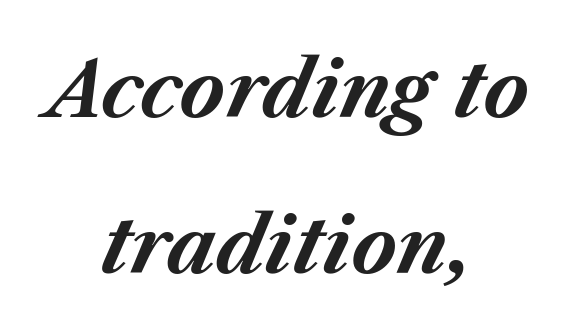
{"italic": "yes", "lean": "right", "slant_degrees": 23, "bold": "yes", "weight": "bold", "width": "normal", "stroke_contrast": "medium", "x_height": "medium", "monospaced": "no", "underline": "no", "align": "center", "line_spacing": "loose", "line_spacing_ratio": 2.02, "letter_spacing": "normal", "letter_spacing_em": 0.0, "glyph_px": 77}
